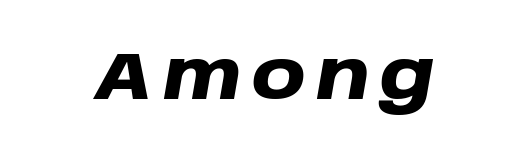
{"italic": "yes", "lean": "right", "slant_degrees": 10, "bold": "yes", "weight": "heavy", "width": "wide", "stroke_contrast": "low", "x_height": "large", "monospaced": "no", "underline": "no", "glyph_px": 66}
